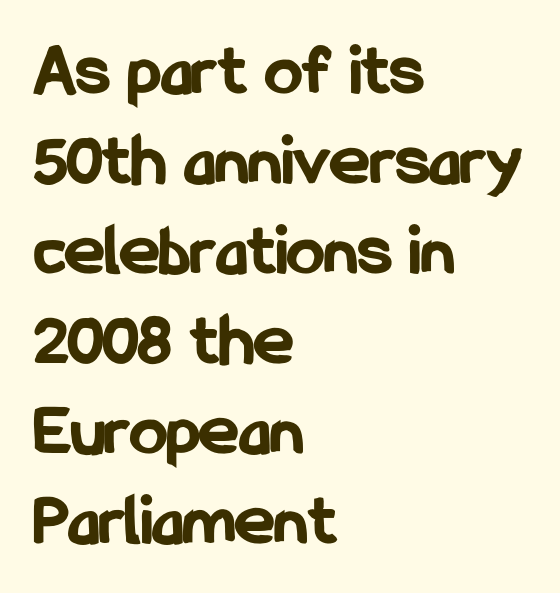
{"serif": "no", "italic": "no", "bold": "yes", "weight": "bold", "width": "condensed", "stroke_contrast": "low", "x_height": "medium", "monospaced": "no", "underline": "no", "align": "left", "line_spacing_ratio": 1.2, "letter_spacing": "normal", "letter_spacing_em": 0.0, "glyph_px": 75}
